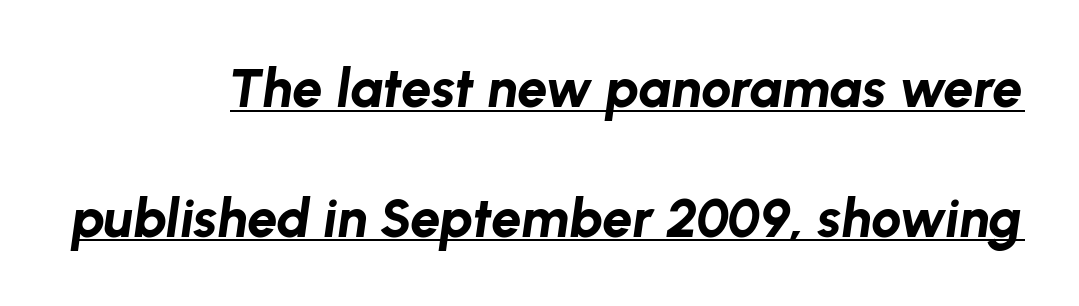
It's the slanting kind of type. The line texture is even and compact thanks to regular tracking. Every row of glyphs terminates at an identical x-position on the right. As a designer I'd log this as weight 700, bold.
